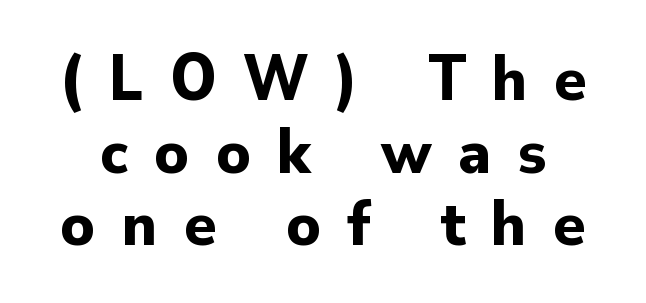
The image shows 66 px bold sans-serif type, upright; set tight line spacing (1.1x), unusually wide letter spacing (+0.4 em), not underlined; low stroke contrast and a small x-height.
